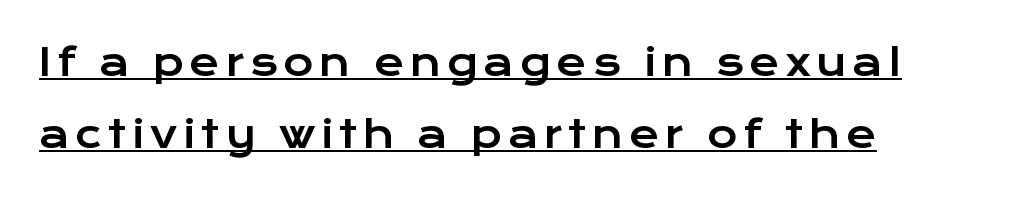
Successive baselines arrive slowly, with a big drop between each. The passage shown is typed in a proportional face where columns would drift. Does a line run under the words? Yes, clearly. Examine the stroke ends and you'll find no serifs. Typeset ragged right — the left edge is the straight one. Ordinary non-slanted type is in use.
